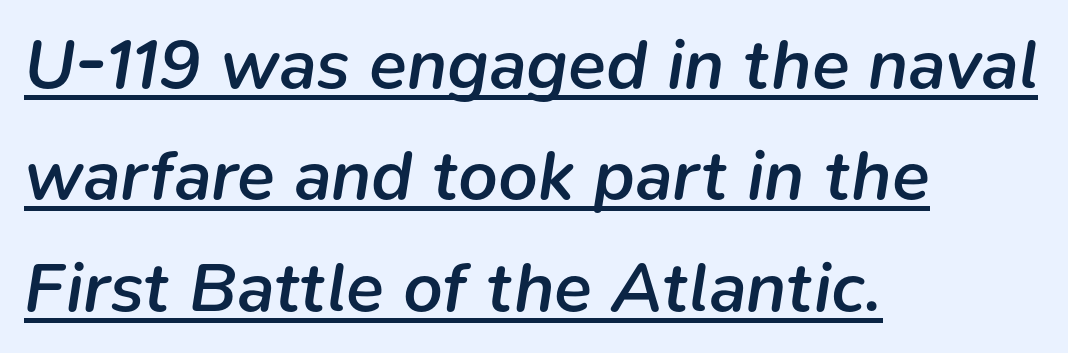
The image shows 70 px semibold type, italic (leaning right); set left-aligned, normal line spacing (1.59x), normal letter spacing, underlined; low stroke contrast and a medium x-height.
